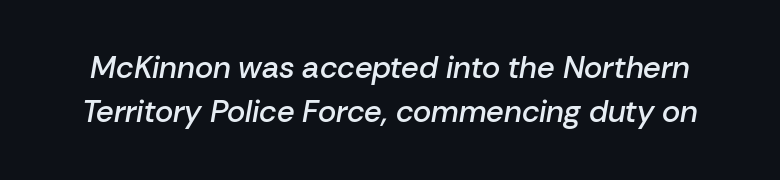
Q: Is the text bold? A: Semi-bold.
Q: Is the text italic (slanted)? A: Yes, it leans right by about 10 degrees.
Q: Is the text underlined? A: No.
Q: Is the spacing between letters normal or unusually wide? A: Normal.
Q: Is the spacing between lines tight, normal or loose? A: Normal.
Q: Width (condensed, normal, or wide)? A: Normal.
Q: Stroke contrast? A: Low.
Q: x-height? A: Medium.
Q: Monospaced? A: No.
